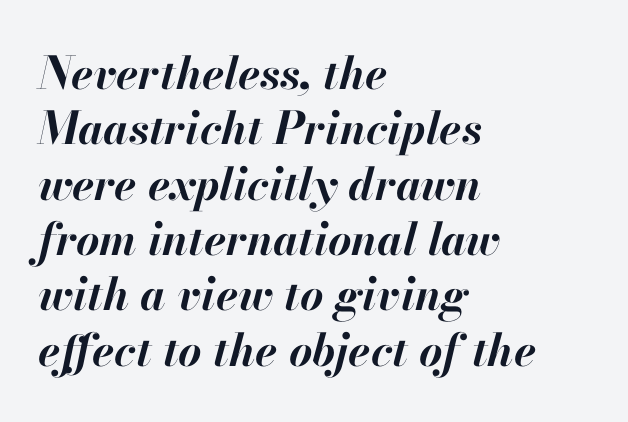
The image shows 45 px bold type, italic (leaning right); set left-aligned, line spacing 1.23x, normal letter spacing, not underlined; high stroke contrast and a small x-height.
